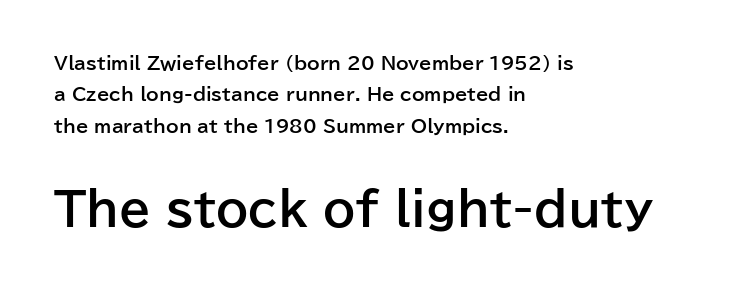
Q: Is the text bold? A: Yes.
Q: Is the text italic (slanted)? A: No, it is upright.
Q: Is the typeface a serif or a sans-serif typeface? A: Sans-serif.
Q: Is the text underlined? A: No.
Q: How is the paragraph aligned? A: Left-aligned.
Q: Is the spacing between letters normal or unusually wide? A: Normal.
Q: Which block of text is set in a larger size, the first (top) or the second (bottom)? A: The second (bottom) one.
Q: Width (condensed, normal, or wide)? A: Normal.
Q: Stroke contrast? A: Low.
Q: x-height? A: Medium.
Q: Monospaced? A: No.
